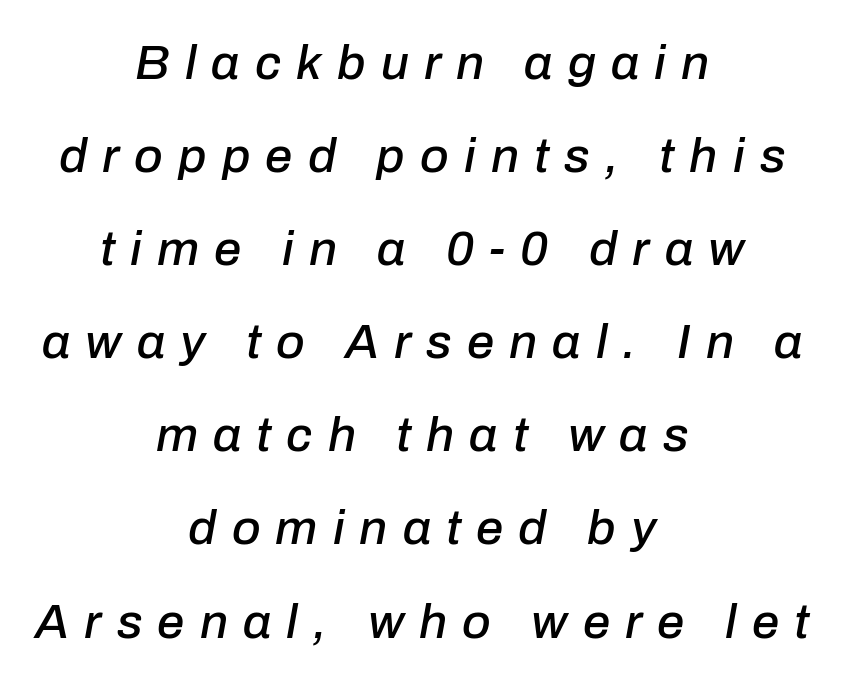
Looks like regular typesetting: each glyph gets only the width it needs. You could fit nearly another row in the gap between these rows. Decoration check: the copy has no underline. Spacing between characters has been opened up far beyond the box default. Observe the lean: these are italic letterforms.
